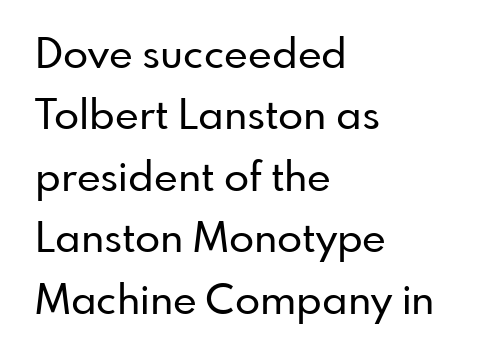
The lettering stays uniformly vertical, giving the passage a roman look. The leading is moderate, giving the passage an even texture. Caption: standard tracking, unaltered. The rendering uses natural spacing where letterforms have individual widths. The string is rendered with underlining switched off. Leftover space on each line is placed entirely after the last word.
